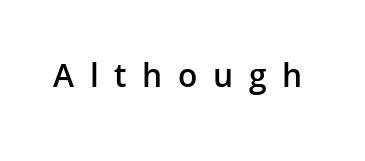
Moderately thickened strokes mark this as semibold type. Someone cranked the tracking dial way up on this one. Honestly, there is no underline to notice here at all. These lines are composed in type without serifs. Looks like regular typesetting: each glyph gets only the width it needs. Italic: no, the glyphs are upright roman.
